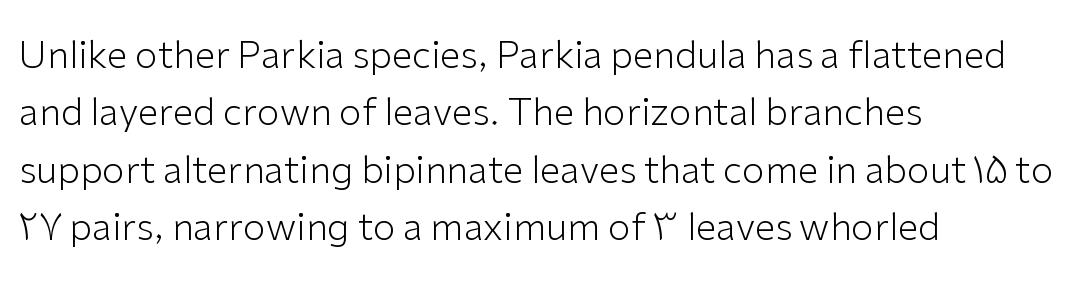
{"serif": "no", "italic": "no", "bold": "no", "weight": "light", "width": "normal", "stroke_contrast": "low", "x_height": "medium", "monospaced": "no", "underline": "no", "align": "left", "line_spacing": "normal", "line_spacing_ratio": 1.55, "letter_spacing": "normal", "letter_spacing_em": 0.0, "glyph_px": 37}
